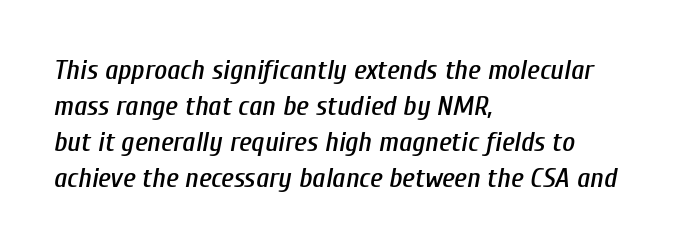
Q: Is the text italic (slanted)? A: Yes, it leans right by about 10 degrees.
Q: Is the text underlined? A: No.
Q: How is the paragraph aligned? A: Left-aligned.
Q: Is the spacing between letters normal or unusually wide? A: Normal.
Q: Is the spacing between lines tight, normal or loose? A: Normal.
Q: Width (condensed, normal, or wide)? A: Condensed.
Q: Stroke contrast? A: Low.
Q: x-height? A: Medium.
Q: Monospaced? A: No.
